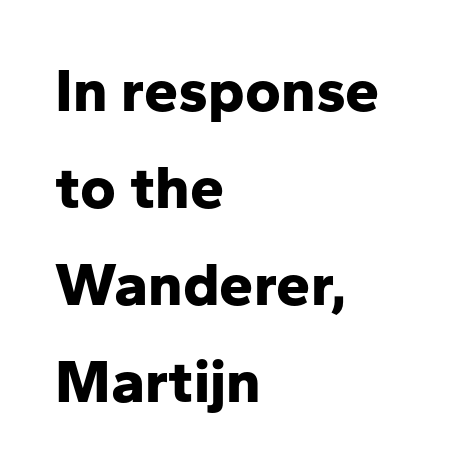
This sample has the flowing, uneven cadence of proportional lettering. Has an underline been added? It has not. Stroke terminals: plain, sans-serif. Inter-character spacing is left at the font's built-in metrics.
